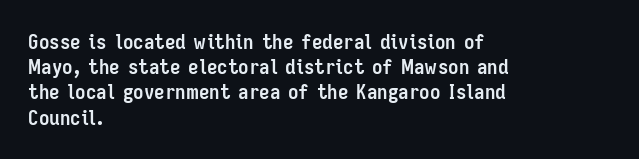
Each line starts at the same left margin while the right side varies. Upright lettering throughout. What stands out about the letter spacing? Nothing — it is the standard amount. Check the space under the baseline: it is left empty. The typesetting leans heavy: a genuine bold.
